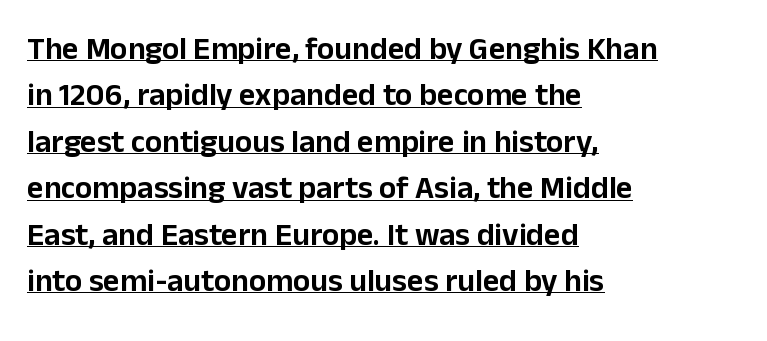
The image shows 32 px sans-serif type, upright; set left-aligned, normal line spacing (1.45x), normal letter spacing, underlined; low stroke contrast and a medium x-height.
